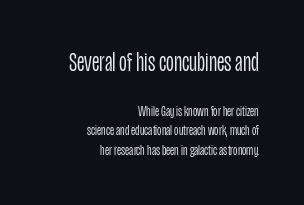
{"italic": "no", "bold": "no", "underline": "no", "align": "right", "line_spacing": "normal", "line_spacing_ratio": 1.3, "letter_spacing": "normal", "letter_spacing_em": 0.0, "larger_block": "first", "size_ratio": 1.8, "glyph_px": 27}
